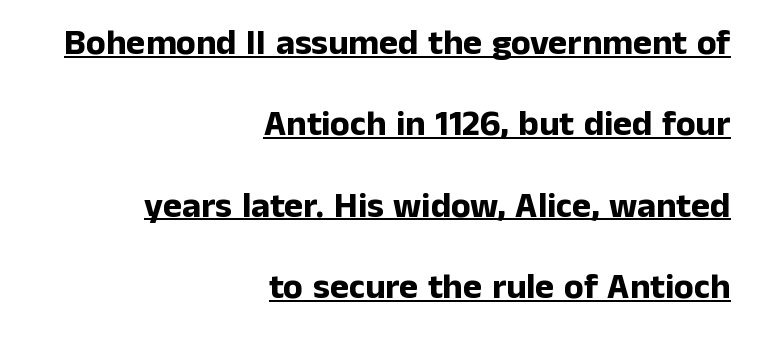
{"serif": "no", "italic": "no", "bold": "yes", "weight": "bold", "width": "normal", "stroke_contrast": "low", "x_height": "medium", "monospaced": "no", "underline": "yes", "align": "right", "line_spacing": "loose", "line_spacing_ratio": 2.26, "letter_spacing": "normal", "letter_spacing_em": 0.0, "glyph_px": 36}
